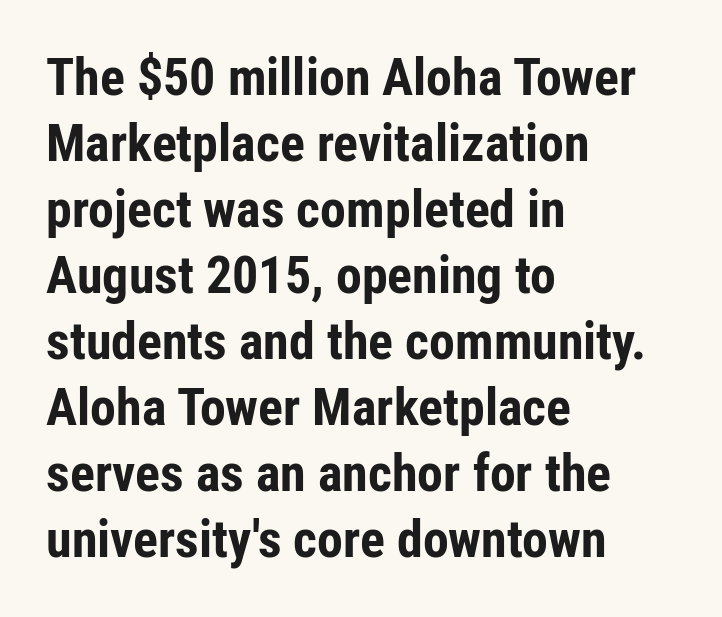
Q: Is the text bold? A: Yes.
Q: Is the text italic (slanted)? A: No, it is upright.
Q: Is the typeface a serif or a sans-serif typeface? A: Sans-serif.
Q: Is the text underlined? A: No.
Q: How is the paragraph aligned? A: Left-aligned.
Q: Is the spacing between letters normal or unusually wide? A: Normal.
Q: Is the spacing between lines tight, normal or loose? A: Normal.
Q: Width (condensed, normal, or wide)? A: Condensed.
Q: Stroke contrast? A: Low.
Q: x-height? A: Medium.
Q: Monospaced? A: No.
